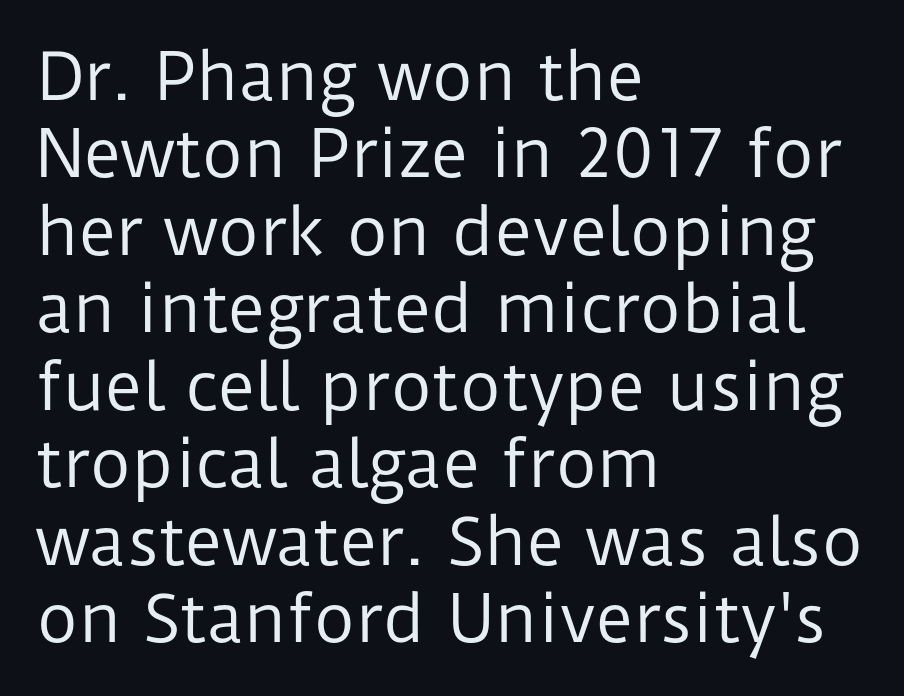
The passage shown has conventional tracking throughout. Heaviness? Minimal to ordinary, like unemphasized prose. Is there any slant? The stems are plumb. I'd call this a sans setting — the letters go barefoot.
